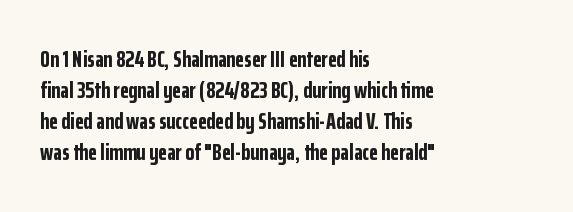
{"italic": "no", "bold": "yes", "underline": "no", "align": "left", "line_spacing": "normal", "line_spacing_ratio": 1.35, "letter_spacing": "normal", "letter_spacing_em": 0.0, "glyph_px": 23}
